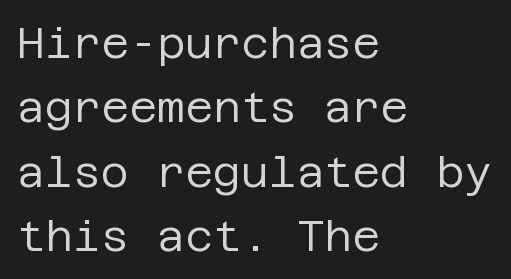
The image shows 43 px regular-weight sans-serif type, upright; set left-aligned, normal line spacing (1.5x), normal letter spacing, not underlined; low stroke contrast and a large x-height.
